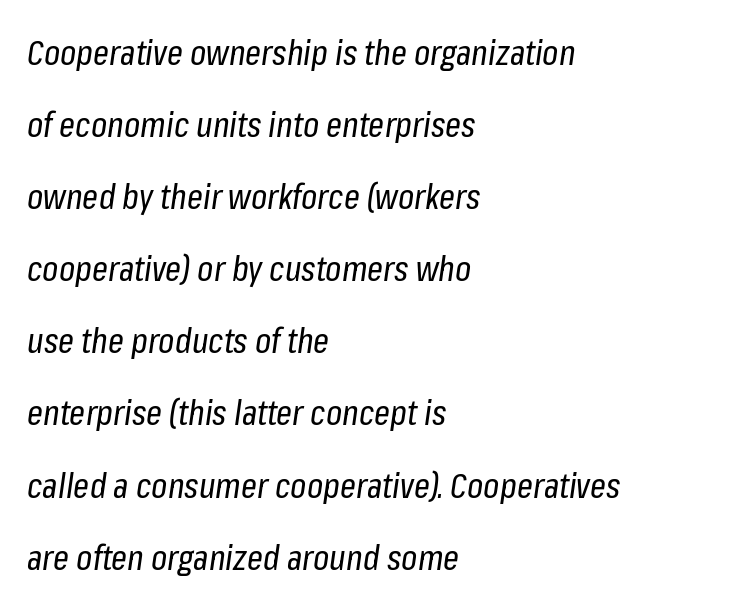
{"italic": "yes", "lean": "right", "slant_degrees": 8, "bold": "no", "weight": "regular", "width": "condensed", "stroke_contrast": "low", "x_height": "medium", "monospaced": "no", "underline": "no", "align": "left", "line_spacing": "loose", "line_spacing_ratio": 2.06, "letter_spacing": "normal", "letter_spacing_em": 0.0, "glyph_px": 35}
